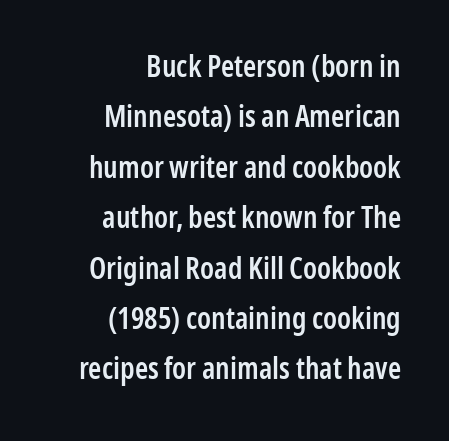
Strokes here are thickened, but only to semibold level. Horizontal bands of white between lines are of average thickness. Note the varied advance widths — an 'i' is clearly narrower than an 'm'. Line ends are locked; line starts wander.
